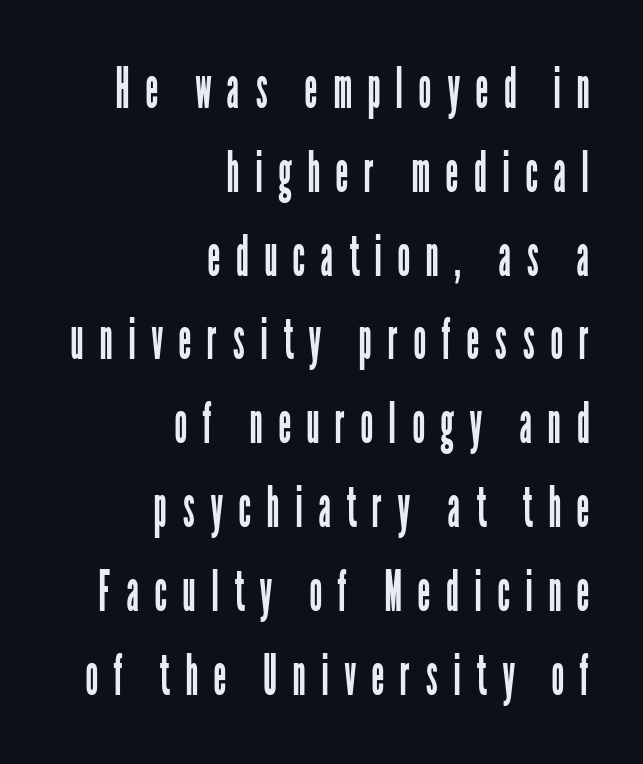
The letters stand upright; this is a roman face. Is this a fixed-width face? No — the glyphs have proportional, varying widths. Weight class: somewhere from thin through regular. Each new line begins a customary step beneath the previous one. Underline: absent. The paragraph shown leans on its right margin.
